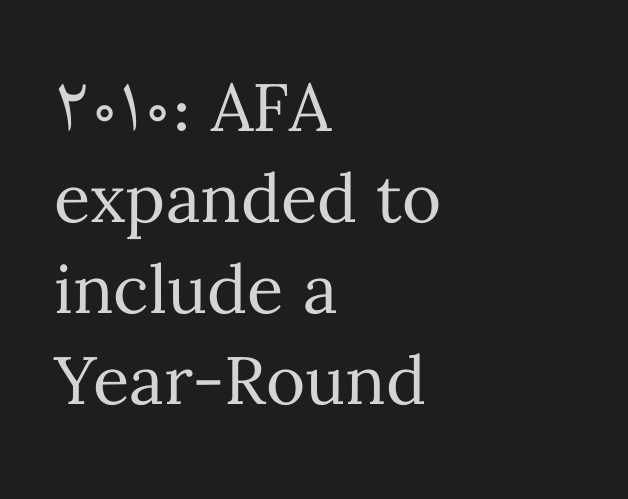
The image shows 67 px regular-weight type, upright; set left-aligned, normal line spacing (1.36x), normal letter spacing, not underlined; medium stroke contrast and a medium x-height.
